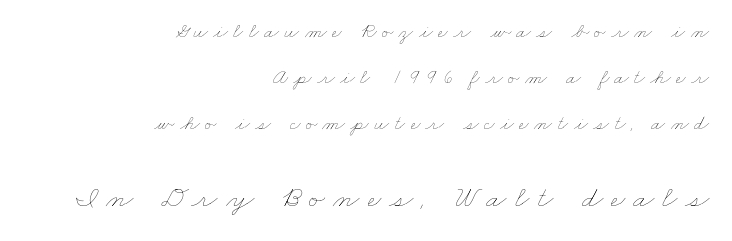
Counters stay open thanks to moderate or lighter strokes. This sample uses expanded letter spacing, leaving extra air between glyphs. Spacing verdict: proportional, widths tailored to each character. Compared with typical paragraphs, the rows here are farther apart.
